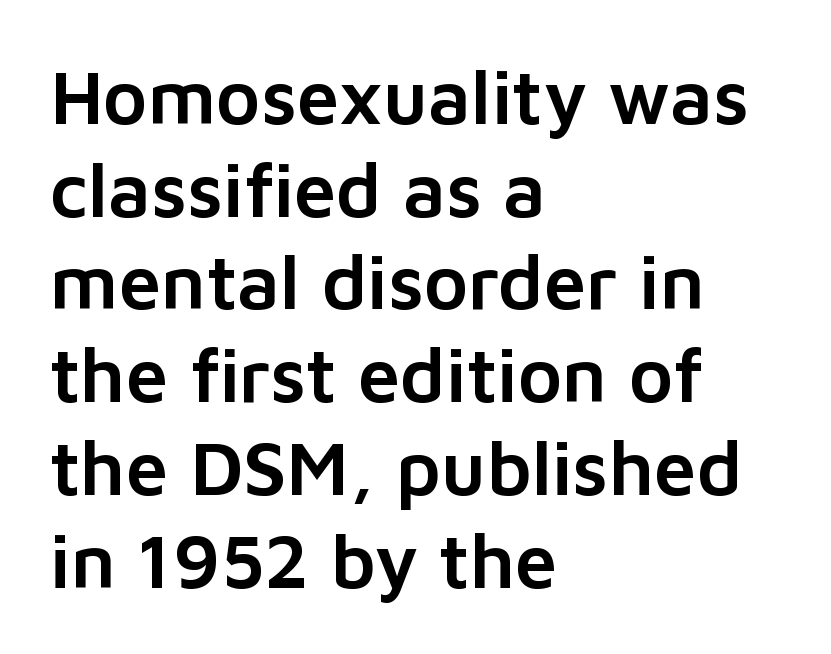
{"serif": "no", "italic": "no", "width": "normal", "stroke_contrast": "low", "x_height": "medium", "monospaced": "no", "underline": "no", "align": "left", "line_spacing_ratio": 1.22, "letter_spacing": "normal", "letter_spacing_em": 0.0, "glyph_px": 76}
